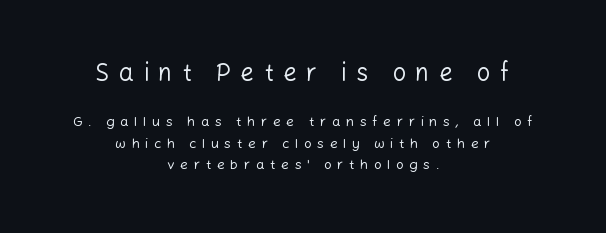
Q: Is the text bold? A: No.
Q: Is the text italic (slanted)? A: No, it is upright.
Q: Is the text underlined? A: No.
Q: How is the paragraph aligned? A: Centered.
Q: Is the spacing between letters normal or unusually wide? A: Unusually wide.
Q: Is the spacing between lines tight, normal or loose? A: Normal.
Q: Which block of text is set in a larger size, the first (top) or the second (bottom)? A: The first (top) one.
